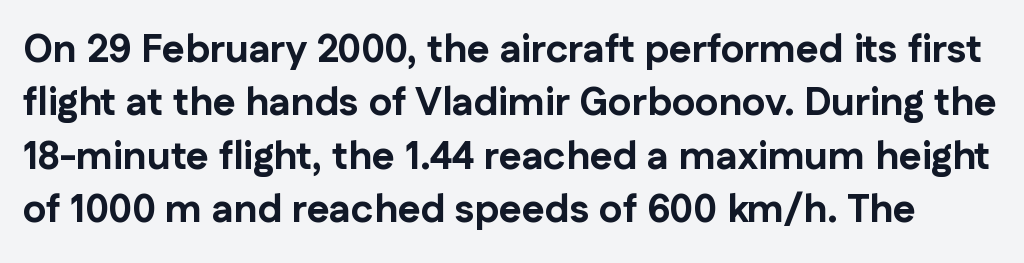
{"serif": "no", "italic": "no", "bold": "yes", "weight": "bold", "width": "normal", "stroke_contrast": "low", "x_height": "medium", "monospaced": "no", "underline": "no", "line_spacing": "normal", "line_spacing_ratio": 1.37, "letter_spacing": "normal", "letter_spacing_em": 0.0, "glyph_px": 39}
